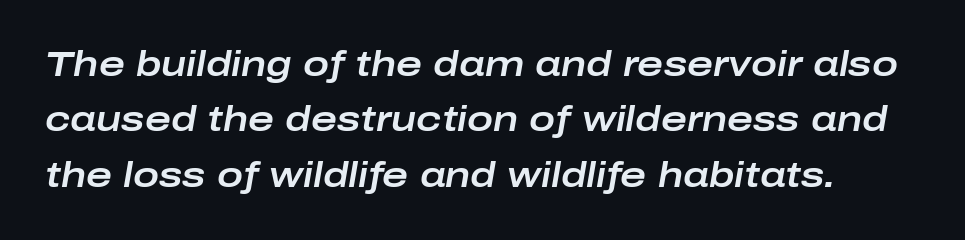
Q: Is the text italic (slanted)? A: Yes, it leans right by about 10 degrees.
Q: Is the text underlined? A: No.
Q: Is the spacing between letters normal or unusually wide? A: Normal.
Q: Is the spacing between lines tight, normal or loose? A: Normal.
Q: Width (condensed, normal, or wide)? A: Wide.
Q: Stroke contrast? A: Low.
Q: x-height? A: Medium.
Q: Monospaced? A: No.
